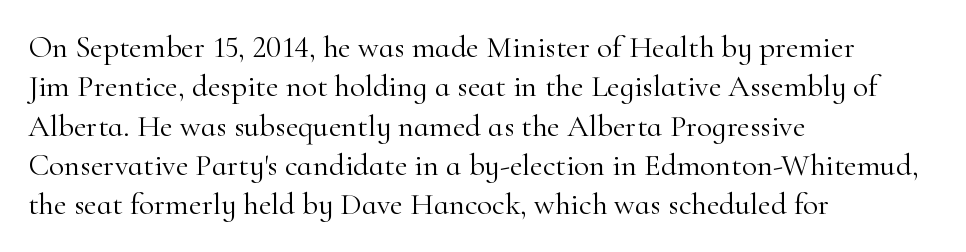
Q: Is the text bold? A: No.
Q: Is the text italic (slanted)? A: No, it is upright.
Q: Is the typeface a serif or a sans-serif typeface? A: Serif.
Q: Is the text underlined? A: No.
Q: How is the paragraph aligned? A: Left-aligned.
Q: Is the spacing between letters normal or unusually wide? A: Normal.
Q: Is the spacing between lines tight, normal or loose? A: Normal.
Q: Width (condensed, normal, or wide)? A: Normal.
Q: Stroke contrast? A: High.
Q: x-height? A: Small.
Q: Monospaced? A: No.
